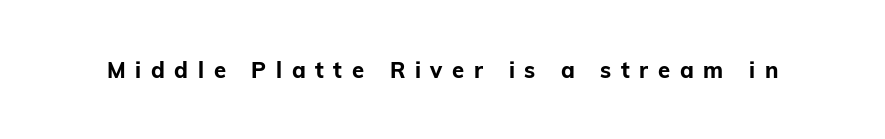
The image shows 22 px bold type, upright; set unusually wide letter spacing (+0.44 em), not underlined.
